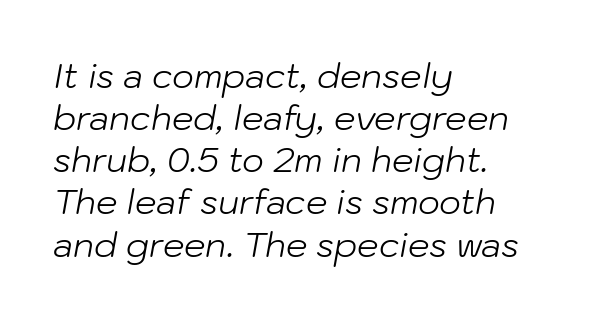
Honestly, the letter spacing is just normal — you wouldn't notice it. Bold? No — there's no thickening of the strokes. The font's italic variant was chosen for this text. Nobody drew a line under any word here.
